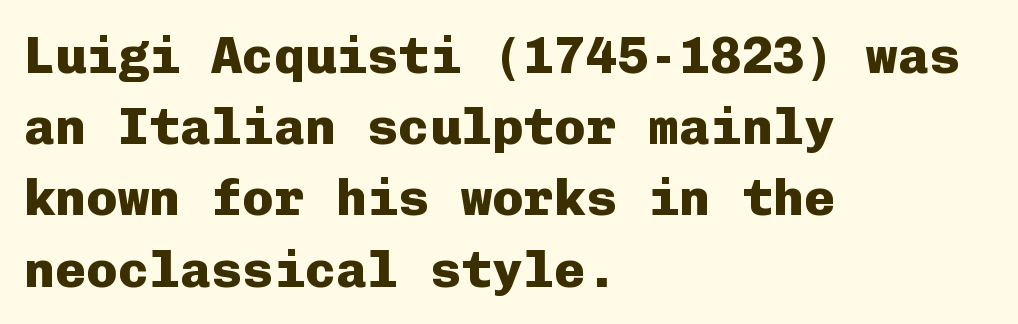
The image shows 52 px heavy sans-serif type, upright, monospaced; set left-aligned, normal line spacing (1.37x), normal letter spacing, not underlined; low stroke contrast and a medium x-height.
